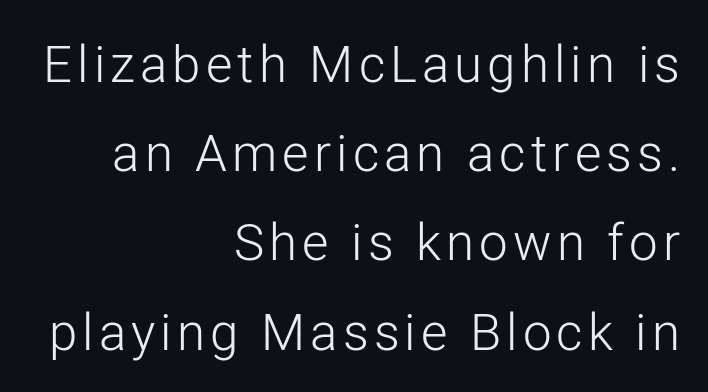
Q: Is the text bold? A: No.
Q: Is the text italic (slanted)? A: No, it is upright.
Q: Is the typeface a serif or a sans-serif typeface? A: Sans-serif.
Q: Is the text underlined? A: No.
Q: How is the paragraph aligned? A: Right-aligned.
Q: Width (condensed, normal, or wide)? A: Normal.
Q: Stroke contrast? A: Low.
Q: x-height? A: Medium.
Q: Monospaced? A: No.
